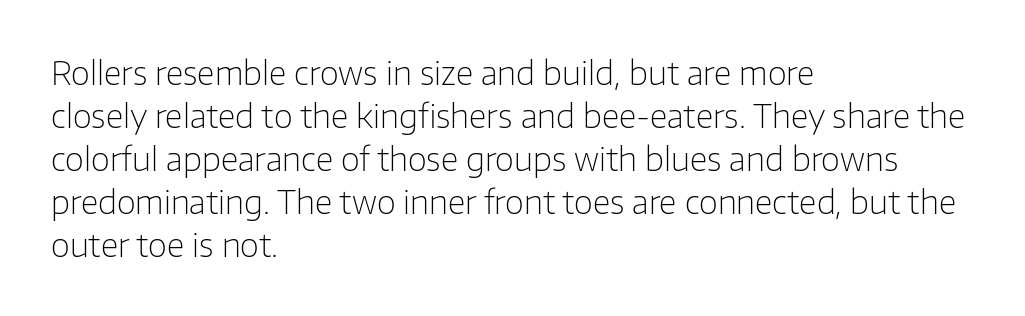
{"serif": "no", "italic": "no", "bold": "no", "weight": "light", "width": "normal", "stroke_contrast": "low", "x_height": "medium", "monospaced": "no", "underline": "no", "align": "left", "line_spacing": "normal", "line_spacing_ratio": 1.3, "letter_spacing": "normal", "letter_spacing_em": 0.0, "glyph_px": 33}
